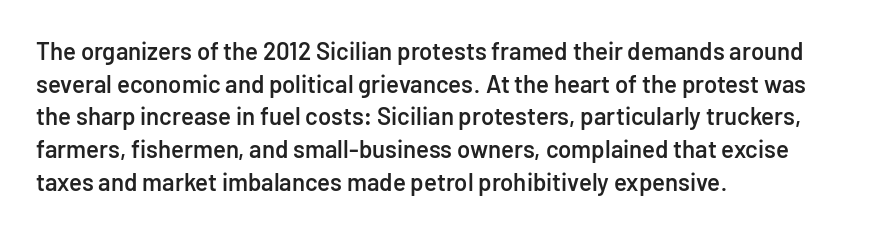
Q: Is the text bold? A: Semi-bold.
Q: Is the text italic (slanted)? A: No, it is upright.
Q: Is the text underlined? A: No.
Q: How is the paragraph aligned? A: Left-aligned.
Q: Is the spacing between letters normal or unusually wide? A: Normal.
Q: Is the spacing between lines tight, normal or loose? A: Normal.
